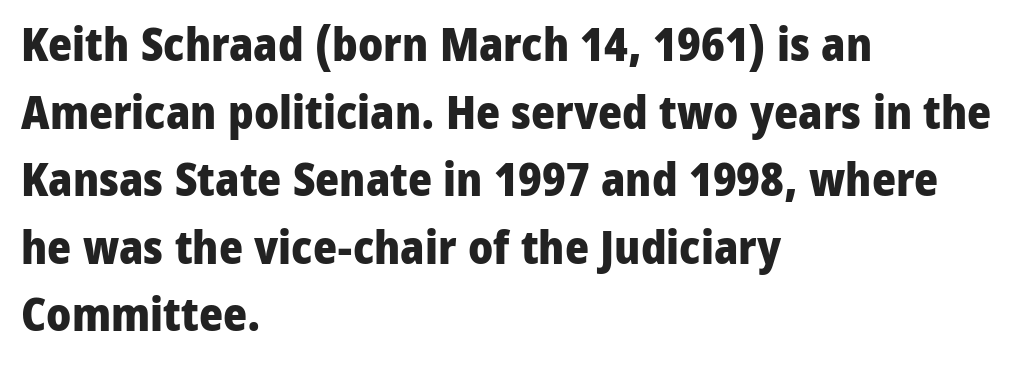
{"serif": "no", "italic": "no", "bold": "yes", "weight": "heavy", "width": "normal", "stroke_contrast": "low", "x_height": "medium", "monospaced": "no", "underline": "no", "align": "left", "line_spacing": "normal", "line_spacing_ratio": 1.47, "letter_spacing": "normal", "letter_spacing_em": 0.0, "glyph_px": 46}
